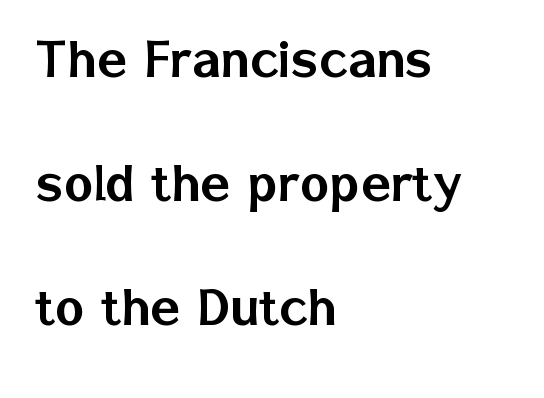
The letters sit at their default tracking, neither squeezed nor spread. The passage shown is typeset with a sans-serif family. Notice how the passage keeps a crisp vertical edge on the left only. Does the lettering tilt? It doesn't — this is upright. The passage shown is not underscored anywhere. Note the varied advance widths — an 'i' is clearly narrower than an 'm'.
